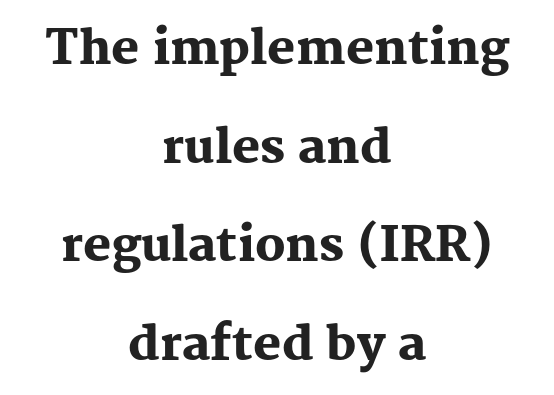
Q: Is the text bold? A: Yes.
Q: Is the text italic (slanted)? A: No, it is upright.
Q: Is the typeface a serif or a sans-serif typeface? A: Serif.
Q: Is the text underlined? A: No.
Q: How is the paragraph aligned? A: Centered.
Q: Is the spacing between letters normal or unusually wide? A: Normal.
Q: Is the spacing between lines tight, normal or loose? A: Loose.
Q: Width (condensed, normal, or wide)? A: Normal.
Q: Stroke contrast? A: Medium.
Q: x-height? A: Medium.
Q: Monospaced? A: No.
